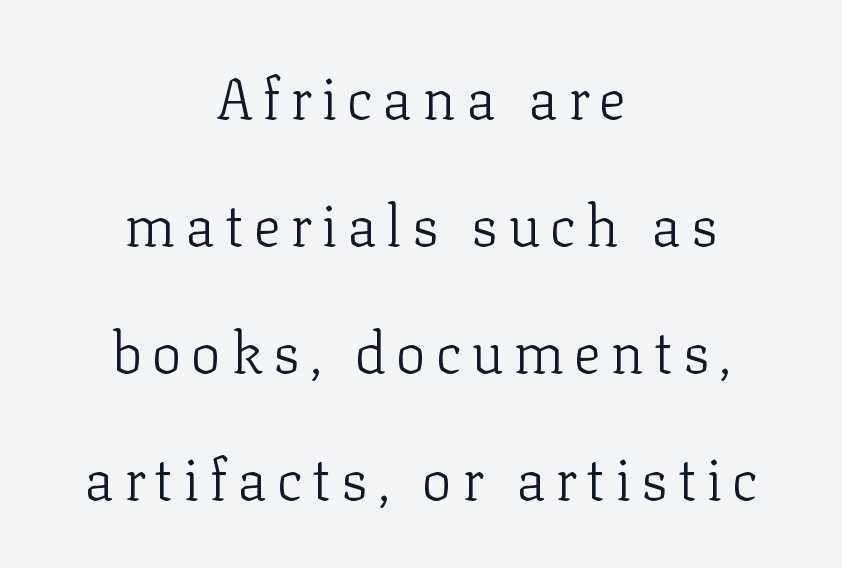
Each letter keeps its own natural width here, so spacing adapts to shape. Successive baselines arrive slowly, with a big drop between each. Weight: regular or lighter. Both edges are ragged and mirror each other, which tells us the setting is centered. The typography opts for an upright posture over an oblique one.
